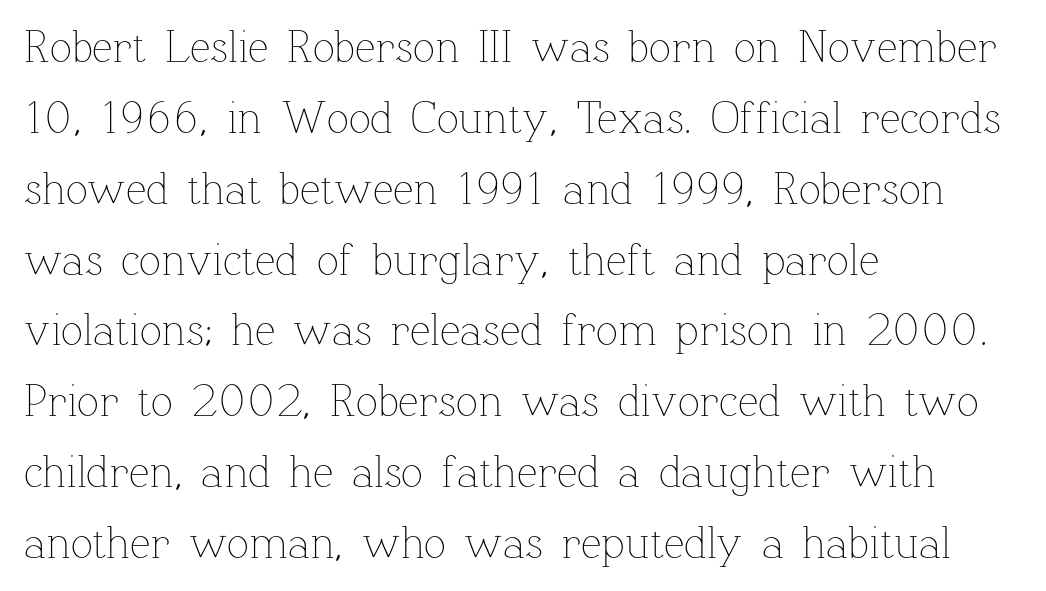
The lines in this sample share a left origin and differ only in where they stop. Honestly, there is no underline to notice here at all. Vertical strokes here are truly vertical. Is the type heavy? It reads as light-to-regular instead. Looks like regular typesetting: each glyph gets only the width it needs. Each word holds together tightly as a unit, with standard inter-letter gaps.
